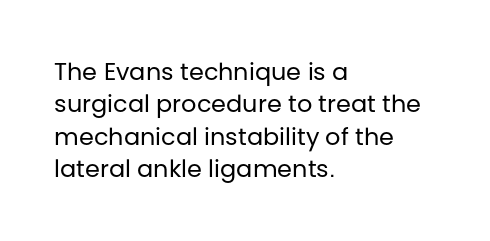
{"italic": "no", "bold": "no", "underline": "no", "align": "left", "line_spacing": "normal", "line_spacing_ratio": 1.35, "letter_spacing": "normal", "letter_spacing_em": 0.0, "glyph_px": 24}
